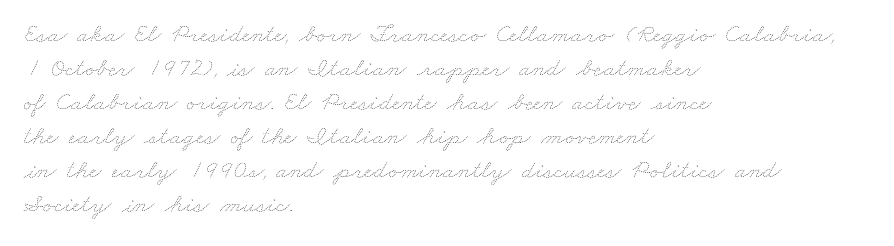
{"bold": "no", "underline": "no", "align": "left", "line_spacing": "normal", "line_spacing_ratio": 1.31, "letter_spacing": "normal", "letter_spacing_em": 0.0, "glyph_px": 26}
